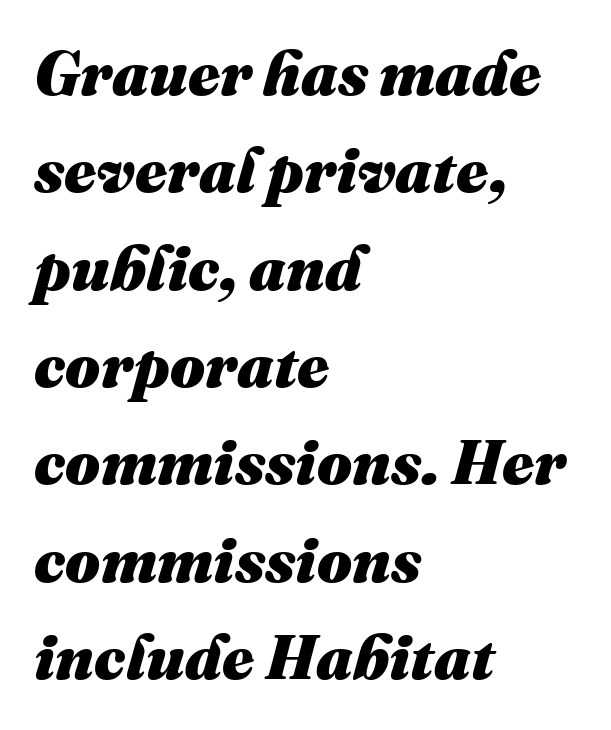
Heft: maximum for text — a bold. Posture: slanted. Nobody drew a line under any word here. These lines are rendered in a variable-pitch font.
